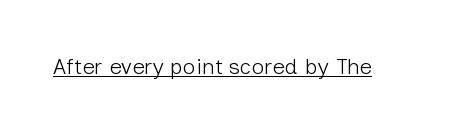
Does a line run under the words? Yes, clearly. Each word holds together tightly as a unit, with standard inter-letter gaps. When letters stand straight like this, we call the style roman or upright. Compared with a typical body face, this is equally light or lighter still.
